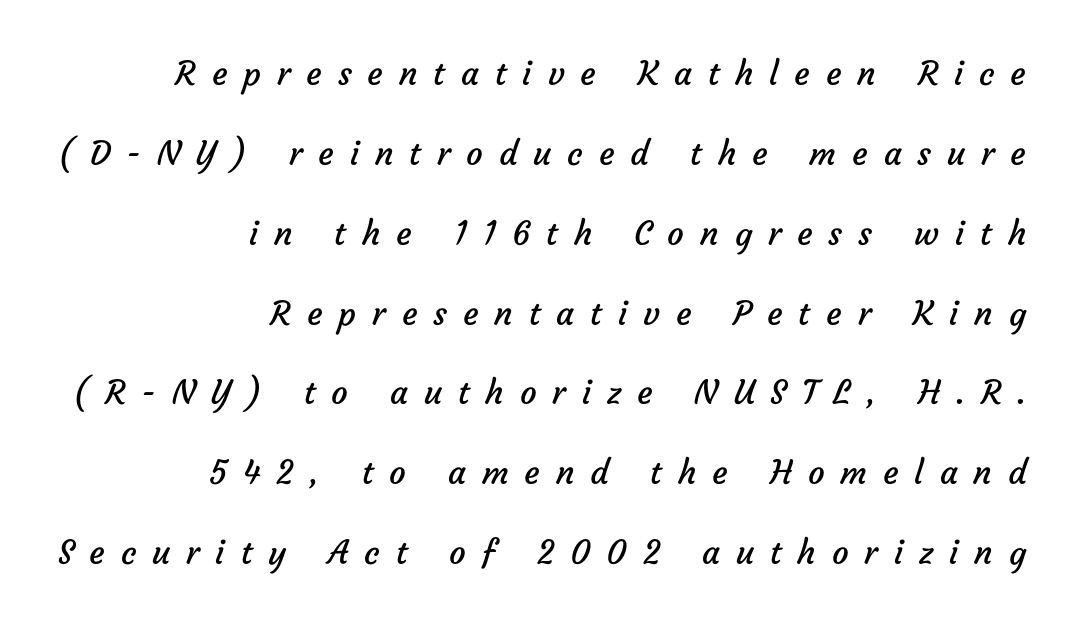
The image shows 33 px regular-weight sans-serif type; set right-aligned, loose line spacing (2.42x), unusually wide letter spacing (+0.48 em), not underlined; low stroke contrast and a medium x-height.
